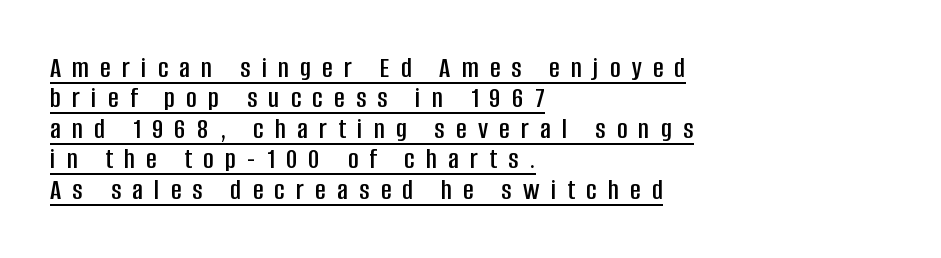
Q: Is the text italic (slanted)? A: No, it is upright.
Q: Is the typeface a serif or a sans-serif typeface? A: Sans-serif.
Q: Is the text underlined? A: Yes.
Q: How is the paragraph aligned? A: Left-aligned.
Q: Is the spacing between letters normal or unusually wide? A: Unusually wide.
Q: Is the spacing between lines tight, normal or loose? A: Tight.
Q: Width (condensed, normal, or wide)? A: Condensed.
Q: Stroke contrast? A: Low.
Q: x-height? A: Large.
Q: Monospaced? A: No.
